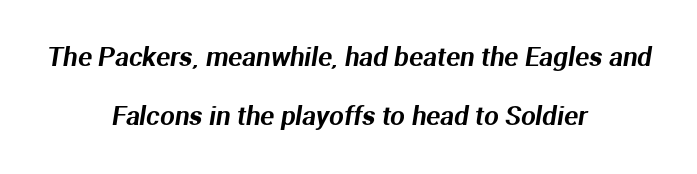
{"underline": "no", "align": "center", "line_spacing": "loose", "line_spacing_ratio": 2.27, "letter_spacing": "normal", "letter_spacing_em": 0.0, "glyph_px": 26}
